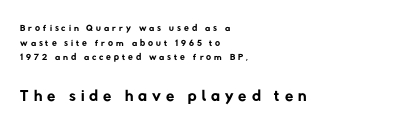
Q: Is the text bold? A: No.
Q: Is the text underlined? A: No.
Q: How is the paragraph aligned? A: Left-aligned.
Q: Is the spacing between letters normal or unusually wide? A: Unusually wide.
Q: Is the spacing between lines tight, normal or loose? A: Tight.
Q: Which block of text is set in a larger size, the first (top) or the second (bottom)? A: The second (bottom) one.
